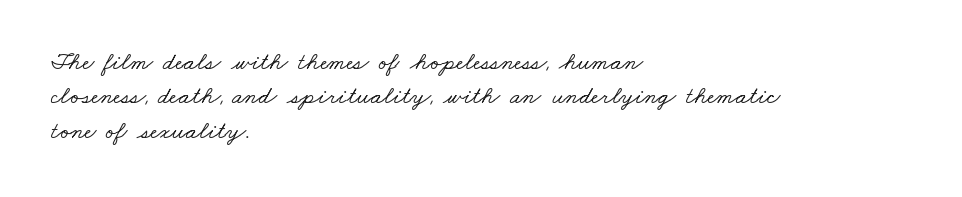
The image shows 25 px text type; set left-aligned, normal line spacing (1.38x), normal letter spacing, not underlined.
